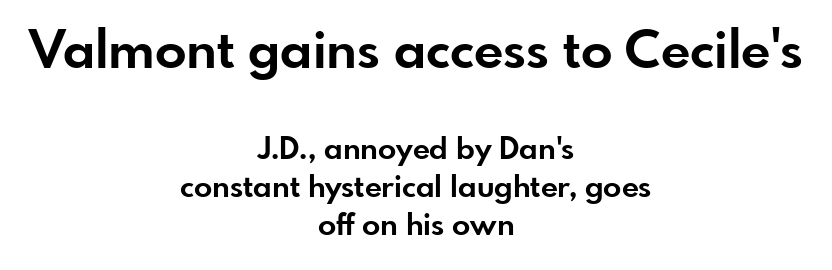
{"serif": "no", "italic": "no", "bold": "yes", "weight": "bold", "width": "normal", "stroke_contrast": "low", "x_height": "small", "monospaced": "no", "underline": "no", "align": "center", "line_spacing": "normal", "line_spacing_ratio": 1.27, "letter_spacing": "normal", "letter_spacing_em": 0.0, "larger_block": "first", "size_ratio": 1.73, "glyph_px": 52}
